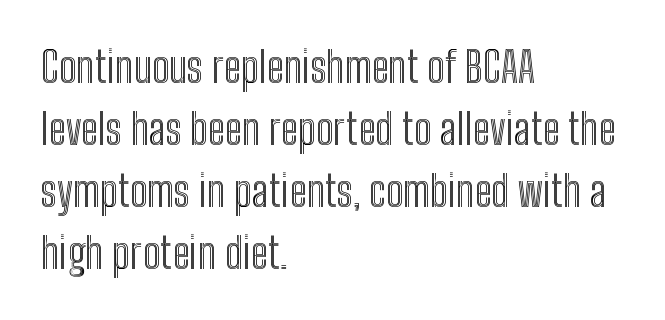
Tracking here is standard; glyphs follow each other at the usual distance. The rendering anchors every line to the left-hand side. A clean baseline with only descenders dipping below it. Proportional: the letters do not fall into vertical columns. The typography opts for an upright posture over an oblique one.
